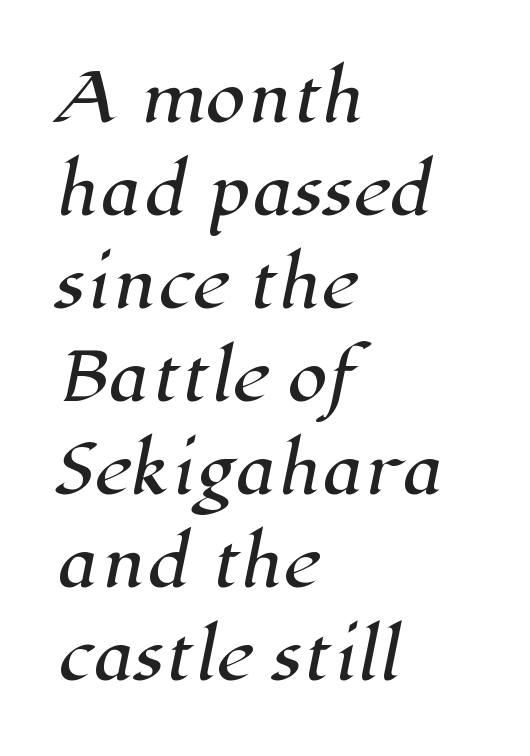
Q: Is the typeface a serif or a sans-serif typeface? A: Serif.
Q: Is the text underlined? A: No.
Q: How is the paragraph aligned? A: Left-aligned.
Q: Is the spacing between letters normal or unusually wide? A: Normal.
Q: Is the spacing between lines tight, normal or loose? A: Normal.
Q: Width (condensed, normal, or wide)? A: Normal.
Q: Stroke contrast? A: High.
Q: x-height? A: Medium.
Q: Monospaced? A: No.
